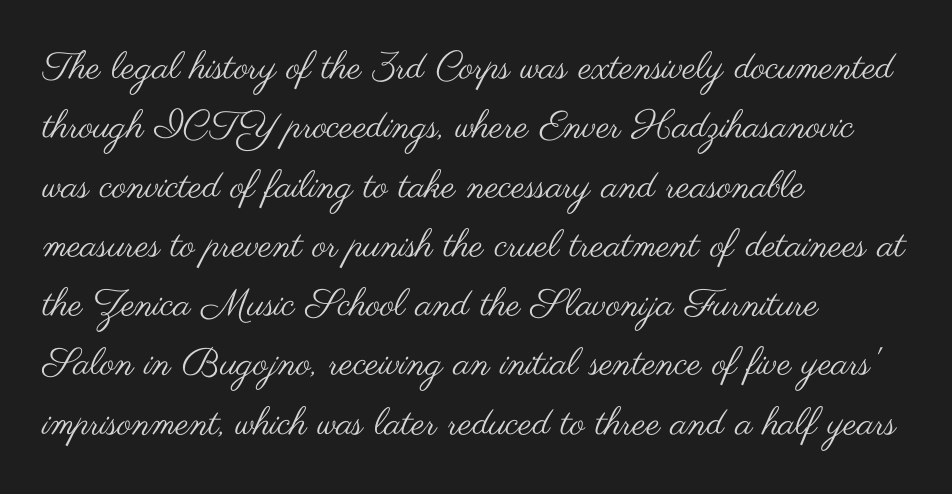
{"serif": "no", "bold": "no", "weight": "regular", "width": "wide", "stroke_contrast": "medium", "x_height": "small", "monospaced": "no", "underline": "no", "align": "left", "line_spacing": "normal", "line_spacing_ratio": 1.56, "letter_spacing": "normal", "letter_spacing_em": 0.0, "glyph_px": 38}
